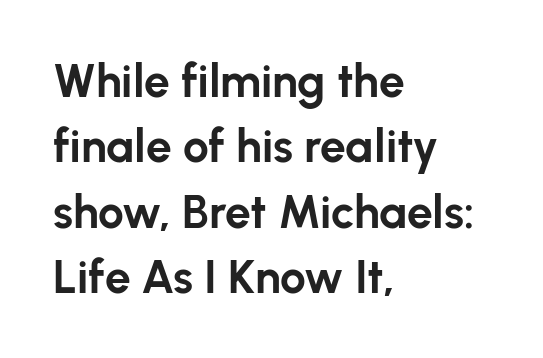
The image shows 46 px bold sans-serif type, upright; set left-aligned, normal line spacing (1.42x), normal letter spacing, not underlined; low stroke contrast and a medium x-height.
